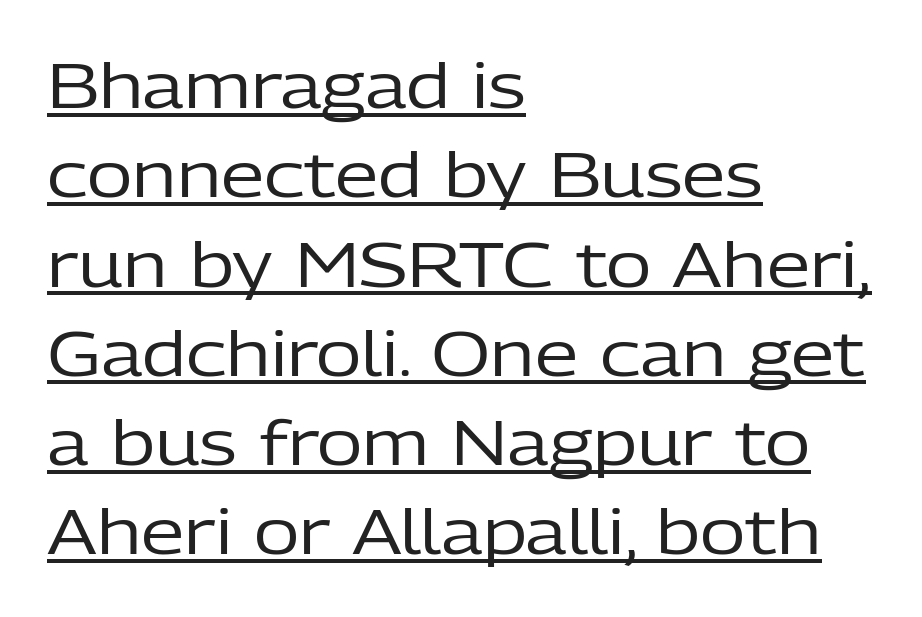
{"serif": "no", "italic": "no", "bold": "no", "weight": "regular", "width": "normal", "stroke_contrast": "low", "x_height": "medium", "monospaced": "no", "underline": "yes", "align": "left", "line_spacing": "normal", "line_spacing_ratio": 1.44, "letter_spacing": "normal", "letter_spacing_em": 0.0, "glyph_px": 62}
